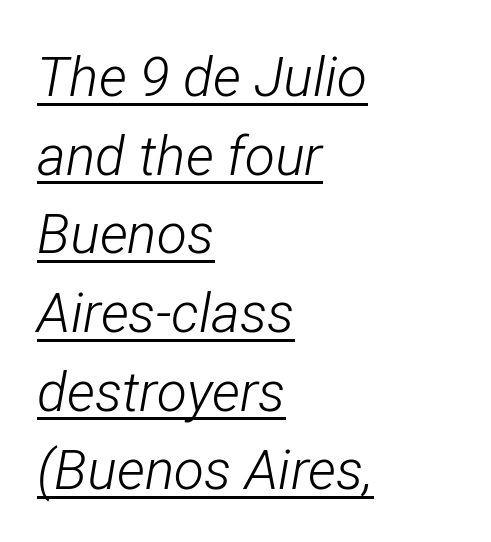
{"italic": "yes", "lean": "right", "slant_degrees": 12, "bold": "no", "weight": "light", "width": "condensed", "stroke_contrast": "low", "x_height": "medium", "monospaced": "no", "underline": "yes", "align": "left", "line_spacing": "normal", "line_spacing_ratio": 1.43, "letter_spacing": "normal", "letter_spacing_em": 0.0, "glyph_px": 55}
